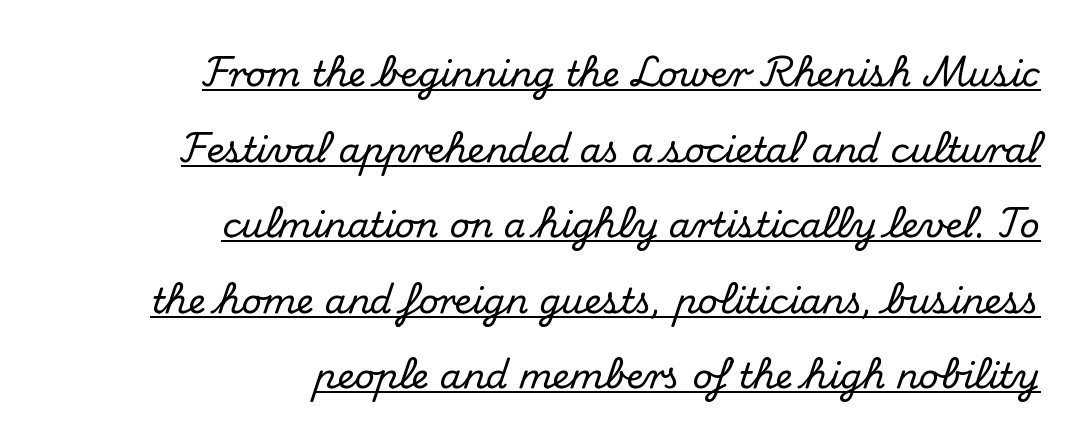
Characters follow at the spacing the type designer built in. The passage shown is typed in a proportional face where columns would drift. Beneath each row of characters lies a ruled line. Widely set lines give the paragraph a tall, airy silhouette.
